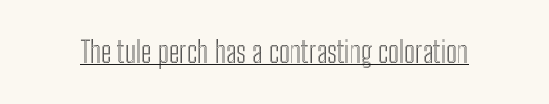
The image shows 29 px condensed type, upright; set normal letter spacing, underlined; a medium x-height.
